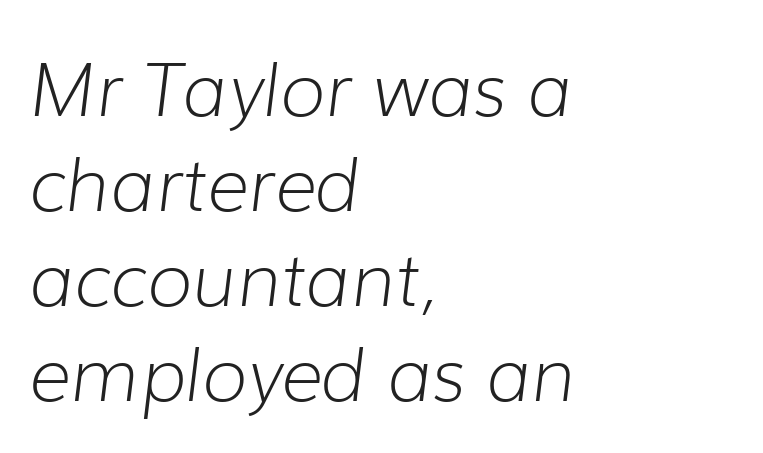
This block has exactly the height ordinary leading produces. The weight tops out at a normal text grade. Check under the words: just untouched page. One-word summary of the alignment: left. This sample has the flowing, uneven cadence of proportional lettering.
